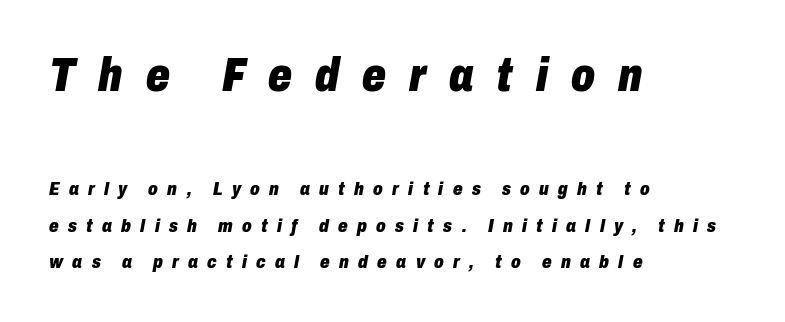
The image shows 47 px heavy, condensed type, italic (leaning right); set left-aligned, loose line spacing (1.94x), unusually wide letter spacing (+0.49 em), not underlined; the first (top) block is 2.47x larger; low stroke contrast and a medium x-height.
